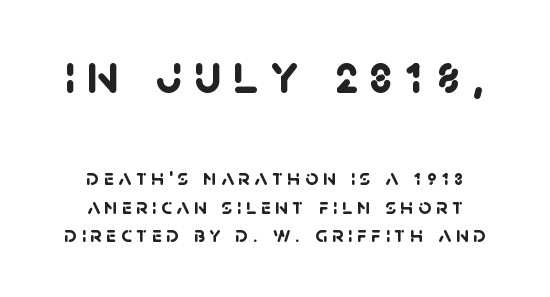
The image shows 57 px semibold sans-serif type; set centered, normal line spacing (1.25x), not underlined; the first (top) block is 2.48x larger; low stroke contrast and a large x-height.
